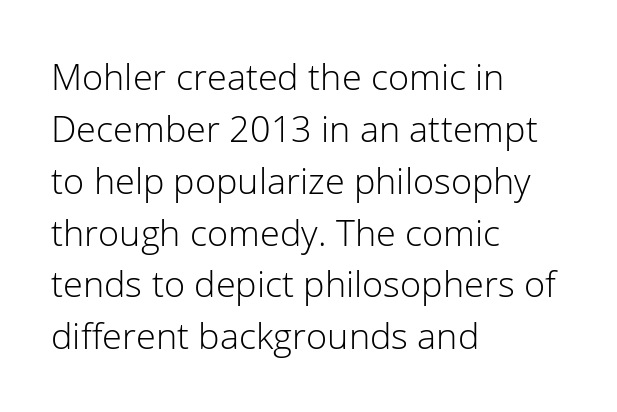
Q: Is the text bold? A: No.
Q: Is the text italic (slanted)? A: No, it is upright.
Q: Is the typeface a serif or a sans-serif typeface? A: Sans-serif.
Q: Is the text underlined? A: No.
Q: How is the paragraph aligned? A: Left-aligned.
Q: Is the spacing between letters normal or unusually wide? A: Normal.
Q: Is the spacing between lines tight, normal or loose? A: Normal.
Q: Width (condensed, normal, or wide)? A: Normal.
Q: Stroke contrast? A: Low.
Q: x-height? A: Medium.
Q: Monospaced? A: No.
